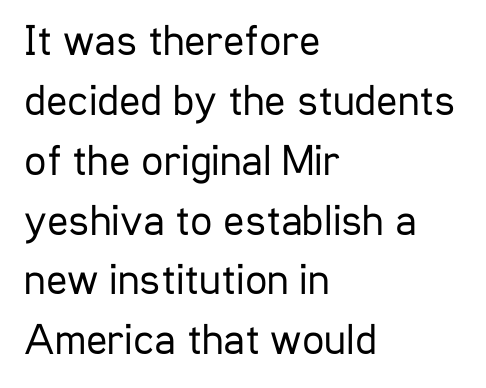
The image shows 44 px regular-weight, condensed sans-serif type, upright; set left-aligned, normal line spacing (1.36x), normal letter spacing, not underlined; low stroke contrast and a medium x-height.
